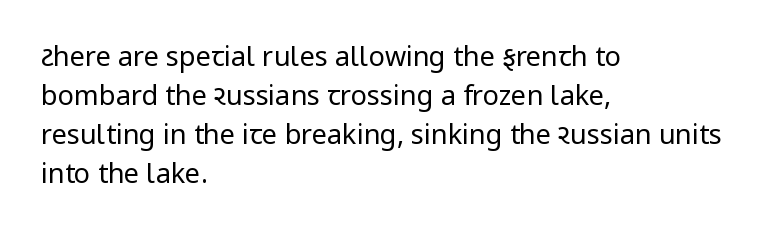
Q: Is the text bold? A: No.
Q: Is the text italic (slanted)? A: No, it is upright.
Q: Is the text underlined? A: No.
Q: How is the paragraph aligned? A: Left-aligned.
Q: Is the spacing between letters normal or unusually wide? A: Normal.
Q: Is the spacing between lines tight, normal or loose? A: Normal.
